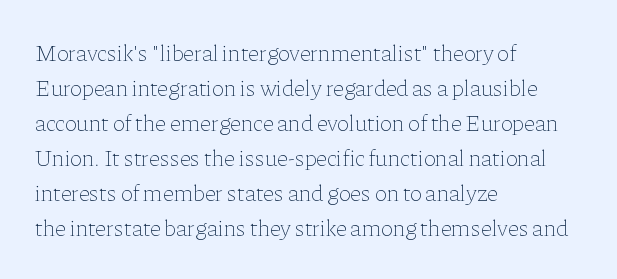
The image shows 23 px text type, upright; set left-aligned, normal line spacing (1.52x), normal letter spacing, not underlined.
